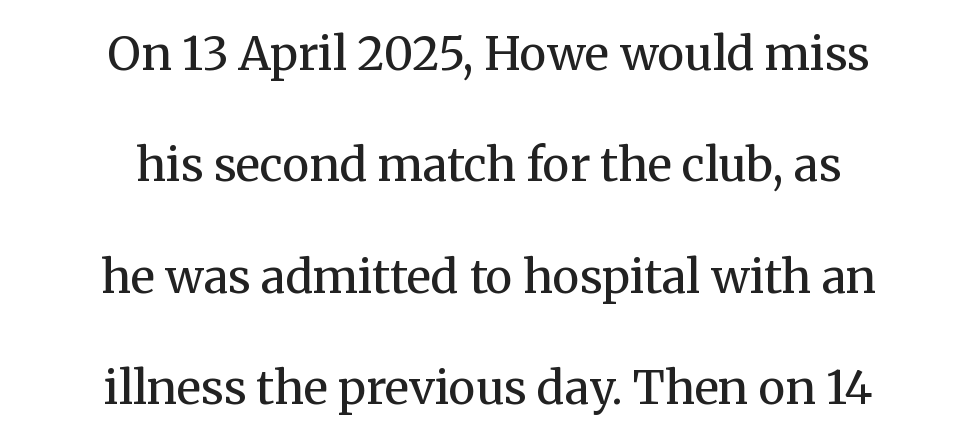
Is this a fixed-width face? No — the glyphs have proportional, varying widths. This sample trades compactness for vertical openness between lines. In terms of posture, this sample is upright. Words appear dense and cohesive because spacing is normal.
